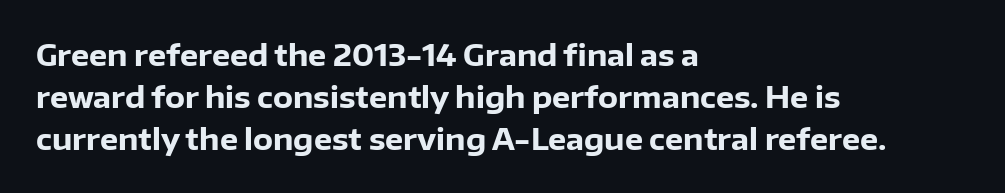
Q: Is the text bold? A: Yes.
Q: Is the text italic (slanted)? A: No, it is upright.
Q: Is the typeface a serif or a sans-serif typeface? A: Sans-serif.
Q: Is the text underlined? A: No.
Q: How is the paragraph aligned? A: Left-aligned.
Q: Is the spacing between letters normal or unusually wide? A: Normal.
Q: Is the spacing between lines tight, normal or loose? A: Normal.
Q: Width (condensed, normal, or wide)? A: Normal.
Q: Stroke contrast? A: Low.
Q: x-height? A: Medium.
Q: Monospaced? A: No.
